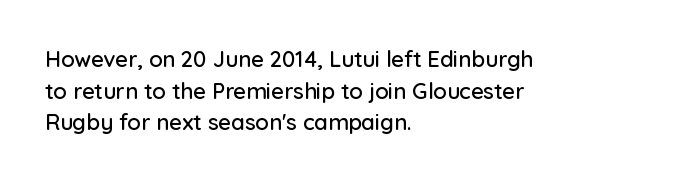
Ordinary non-slanted type is in use. Letter spacing: default. This sample is left-justified, so line endings fall wherever the words run out. Underline: absent. Successive baselines arrive at the customary interval.
